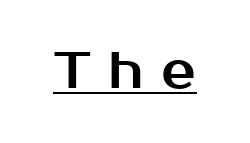
{"serif": "no", "italic": "no", "width": "normal", "stroke_contrast": "medium", "x_height": "medium", "monospaced": "no", "underline": "yes", "letter_spacing": "wide", "letter_spacing_em": 0.34, "glyph_px": 52}
